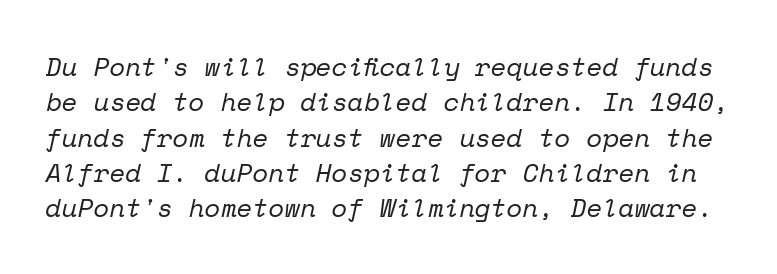
The image shows 26 px text type, italic (leaning right); set normal line spacing (1.36x), normal letter spacing, not underlined.
